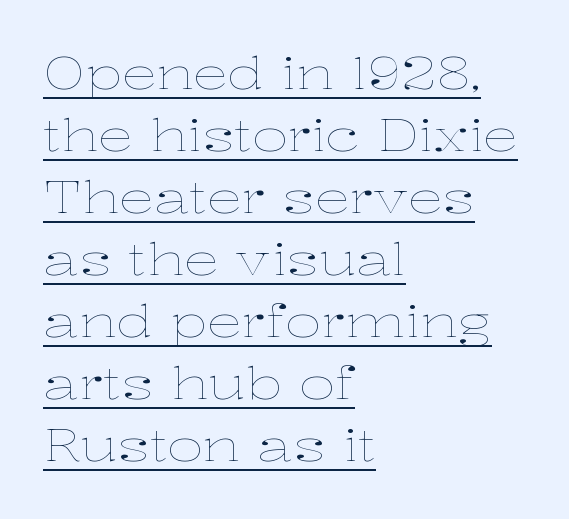
{"italic": "no", "bold": "no", "weight": "thin", "width": "wide", "stroke_contrast": "low", "x_height": "medium", "monospaced": "no", "underline": "yes", "align": "left", "line_spacing": "normal", "line_spacing_ratio": 1.41, "letter_spacing": "normal", "letter_spacing_em": 0.0, "glyph_px": 44}
